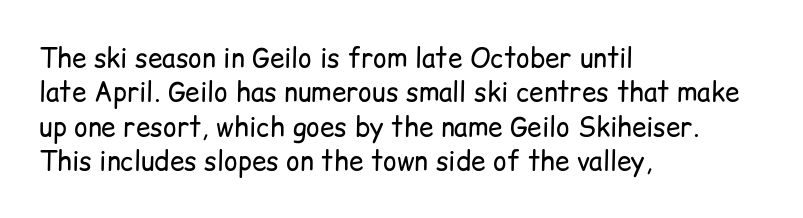
{"italic": "no", "bold": "no", "underline": "no", "align": "left", "line_spacing": "normal", "line_spacing_ratio": 1.32, "letter_spacing": "normal", "letter_spacing_em": 0.0, "glyph_px": 26}
